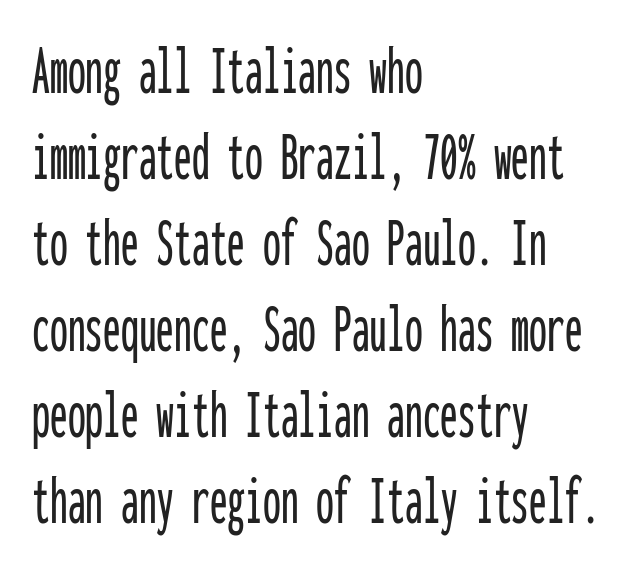
{"serif": "no", "italic": "no", "width": "condensed", "stroke_contrast": "low", "x_height": "medium", "monospaced": "yes", "underline": "no", "align": "left", "line_spacing_ratio": 1.21, "letter_spacing": "normal", "letter_spacing_em": 0.0, "glyph_px": 71}
